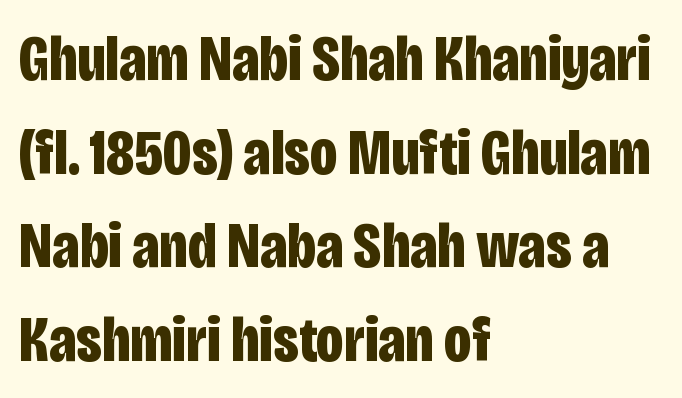
The image shows 65 px bold, condensed sans-serif type, upright; set left-aligned, normal line spacing (1.44x), normal letter spacing, not underlined; low stroke contrast and a large x-height.
